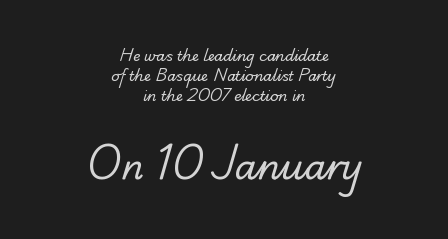
The image shows 35 px regular-weight sans-serif type; set centered, normal line spacing (1.43x), normal letter spacing, not underlined; the second (bottom) block is 2.5x larger; low stroke contrast and a small x-height.
